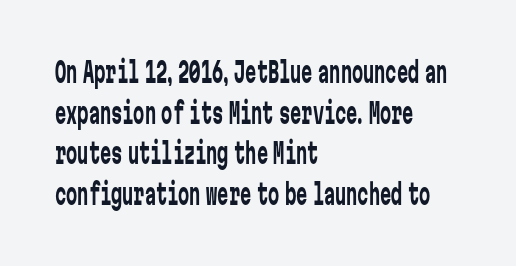
The image shows 28 px regular-weight, condensed sans-serif type, upright, monospaced; set left-aligned, normal line spacing (1.45x), normal letter spacing, not underlined; low stroke contrast and a medium x-height.
